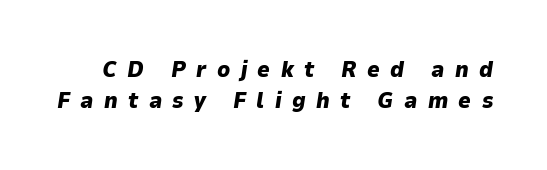
Q: Is the text bold? A: Yes.
Q: Is the text italic (slanted)? A: Yes, it leans right by about 9 degrees.
Q: Is the text underlined? A: No.
Q: Is the spacing between letters normal or unusually wide? A: Unusually wide.
Q: Is the spacing between lines tight, normal or loose? A: Normal.
